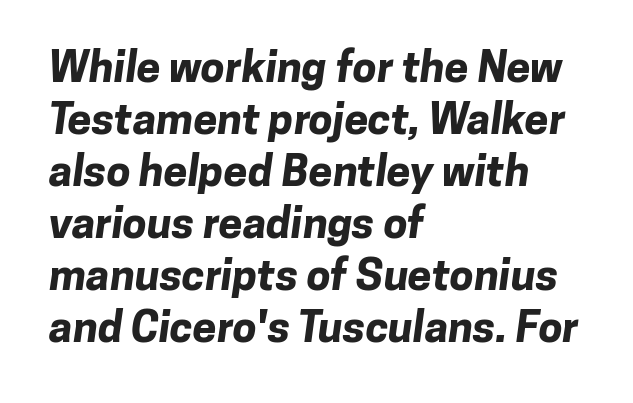
The image shows 43 px bold sans-serif type; set left-aligned, line spacing 1.21x, normal letter spacing, not underlined; low stroke contrast and a medium x-height.
